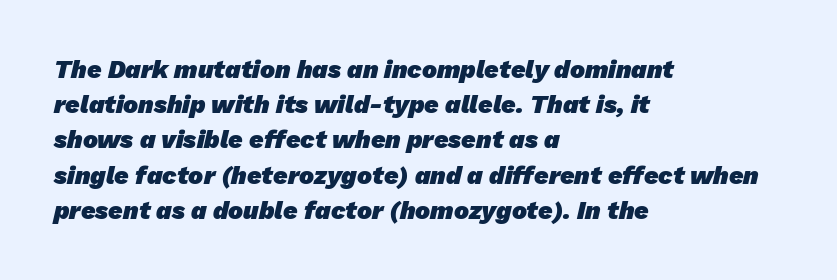
{"bold": "yes", "underline": "no", "align": "left", "line_spacing": "normal", "line_spacing_ratio": 1.41, "letter_spacing": "normal", "letter_spacing_em": 0.0, "glyph_px": 25}
